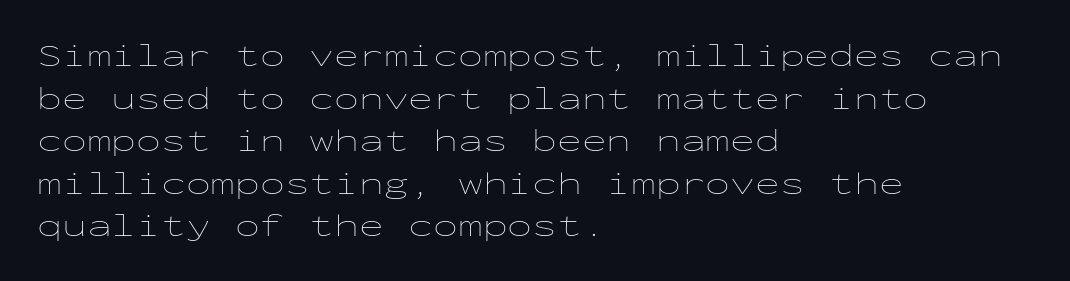
The image shows 33 px thin, wide type, upright, monospaced; set left-aligned, normal line spacing (1.29x), normal letter spacing, not underlined; low stroke contrast and a medium x-height.
